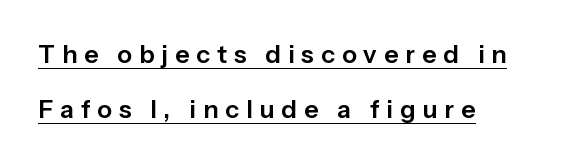
The image shows 25 px text type, upright; set left-aligned, loose line spacing (2.19x), unusually wide letter spacing (+0.28 em), underlined.
